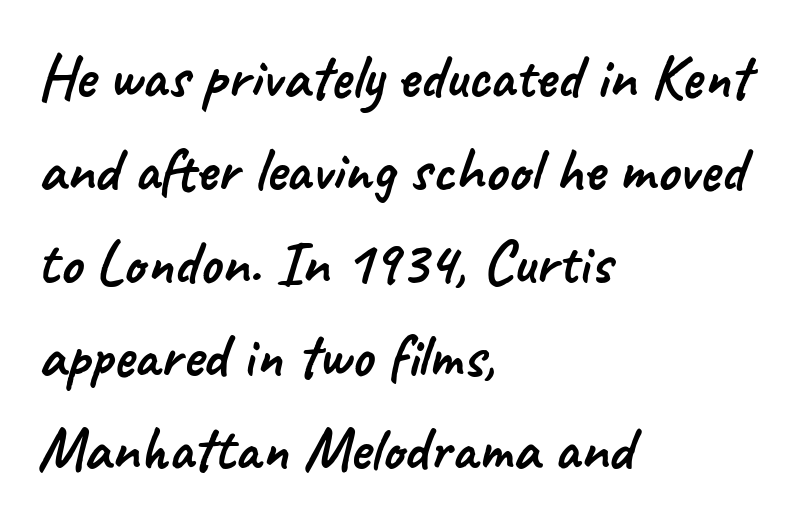
What stands out about the letter spacing? Nothing — it is the standard amount. The specimen omits any rule beneath the text block's lines. You could not count columns in this text — the font is proportionally spaced. Does the leading feel generous? No, just average. Is this a sans? Yes — the strokes have no serifs. Alignment: flush left.
